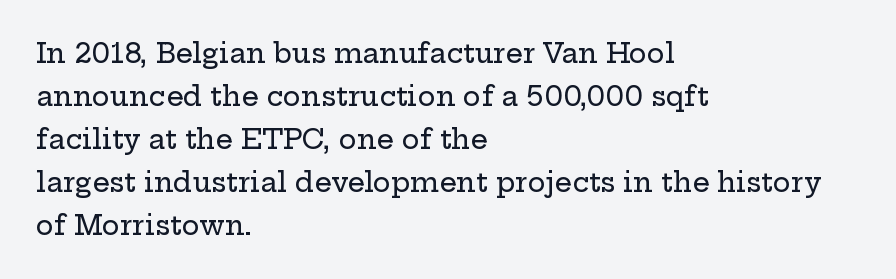
Q: Is the text italic (slanted)? A: No, it is upright.
Q: Is the text underlined? A: No.
Q: How is the paragraph aligned? A: Left-aligned.
Q: Is the spacing between letters normal or unusually wide? A: Normal.
Q: Is the spacing between lines tight, normal or loose? A: Normal.
